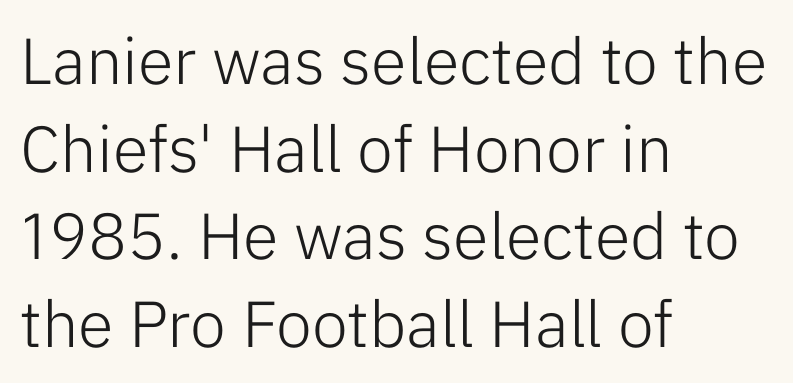
Q: Is the text bold? A: No.
Q: Is the text italic (slanted)? A: No, it is upright.
Q: Is the typeface a serif or a sans-serif typeface? A: Sans-serif.
Q: Is the text underlined? A: No.
Q: How is the paragraph aligned? A: Left-aligned.
Q: Is the spacing between letters normal or unusually wide? A: Normal.
Q: Is the spacing between lines tight, normal or loose? A: Normal.
Q: Width (condensed, normal, or wide)? A: Normal.
Q: Stroke contrast? A: Low.
Q: x-height? A: Medium.
Q: Monospaced? A: No.
